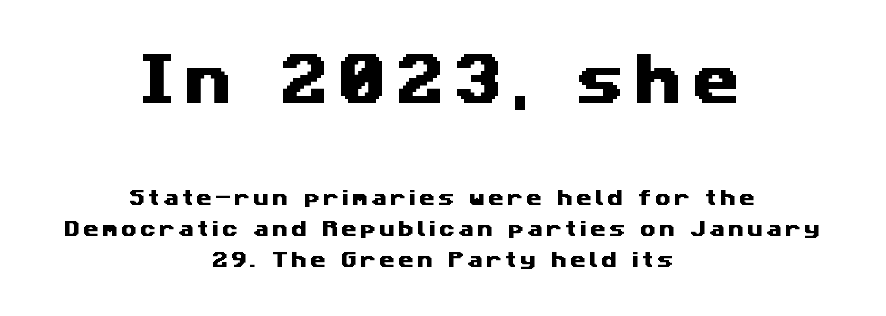
Caption: upper text group enlarged, lower text group reduced. The foot of each line stays bare and open. Leftover space on each line is divided equally before and after the words. The letters advance in unequal steps, a hallmark of proportional type.
